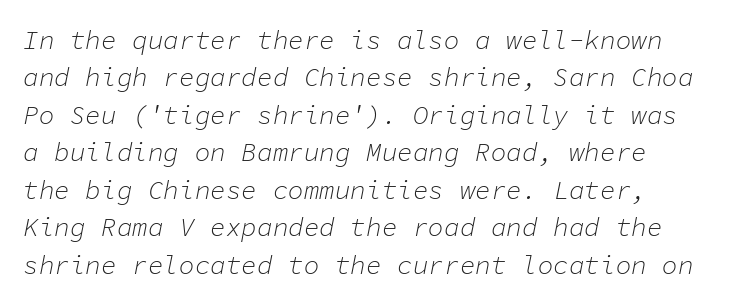
Plain, unruled lines of type. What's the leading like? Ordinary, nothing unusual. The typeface has the unassuming heft of standard copy or less. What stands out about the letter spacing? Nothing — it is the standard amount. Posture: slanted.
